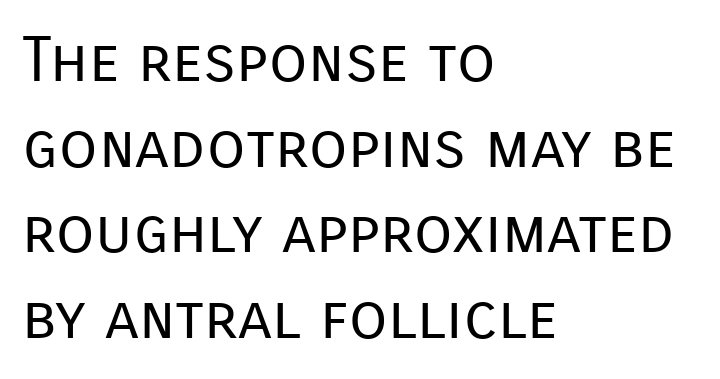
Q: Is the text bold? A: No.
Q: Is the text italic (slanted)? A: No, it is upright.
Q: Is the typeface a serif or a sans-serif typeface? A: Sans-serif.
Q: Is the text underlined? A: No.
Q: How is the paragraph aligned? A: Left-aligned.
Q: Is the spacing between letters normal or unusually wide? A: Normal.
Q: Is the spacing between lines tight, normal or loose? A: Normal.
Q: Width (condensed, normal, or wide)? A: Normal.
Q: Stroke contrast? A: Low.
Q: x-height? A: Medium.
Q: Monospaced? A: No.
